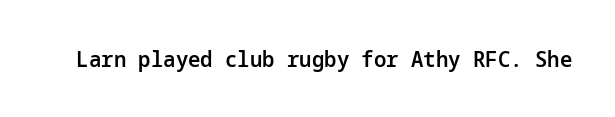
Q: Is the text bold? A: Semi-bold.
Q: Is the text italic (slanted)? A: No, it is upright.
Q: Is the text underlined? A: No.
Q: Is the spacing between letters normal or unusually wide? A: Normal.
